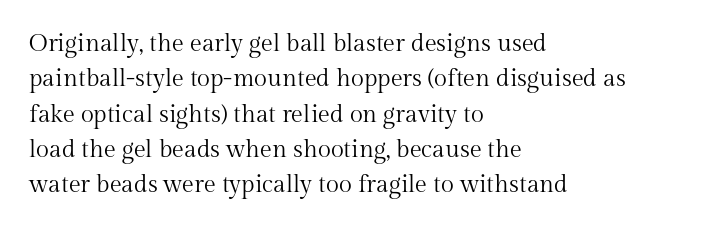
Q: Is the text bold? A: No.
Q: Is the text italic (slanted)? A: No, it is upright.
Q: Is the text underlined? A: No.
Q: How is the paragraph aligned? A: Left-aligned.
Q: Is the spacing between letters normal or unusually wide? A: Normal.
Q: Is the spacing between lines tight, normal or loose? A: Normal.
